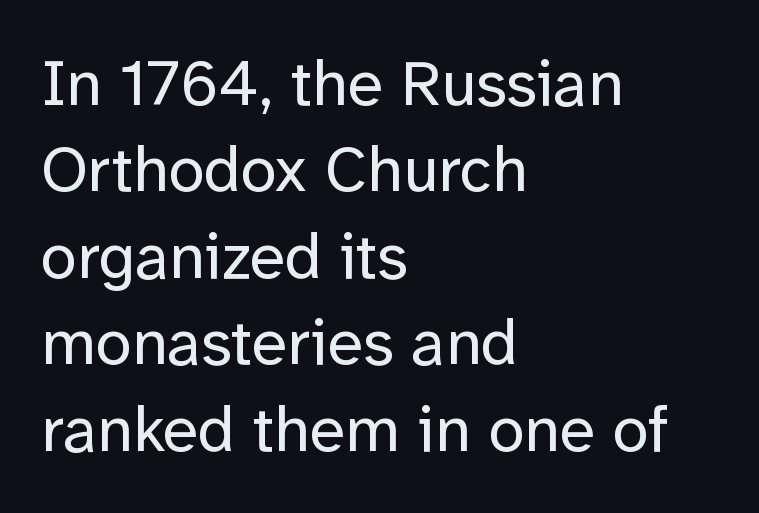
{"serif": "no", "italic": "no", "bold": "no", "weight": "regular", "width": "normal", "stroke_contrast": "low", "x_height": "medium", "monospaced": "no", "underline": "no", "align": "left", "line_spacing": "normal", "line_spacing_ratio": 1.33, "letter_spacing": "normal", "letter_spacing_em": 0.0, "glyph_px": 65}
